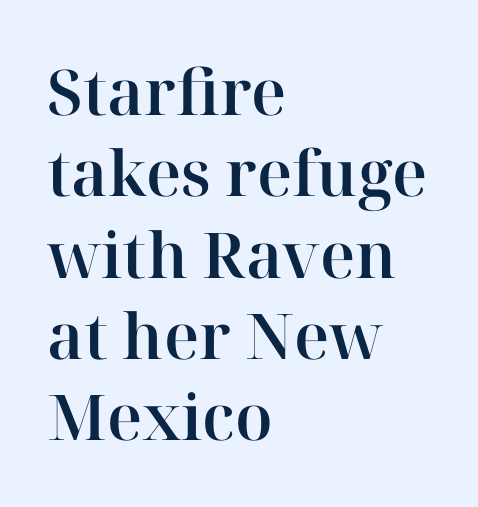
Plain, unruled lines of type. Tracking value appears to be zero — textbook default spacing. Horizontal bands of white between lines are of average thickness. Little horizontal feet cap the strokes, marking this as serif type. Does the lettering tilt? It doesn't — this is upright. Teacher's note: observe the even left margin — that is flush-left alignment.
